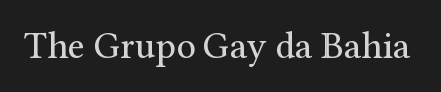
The image shows 38 px regular-weight serif type, upright; set normal letter spacing, not underlined; medium stroke contrast and a medium x-height.
